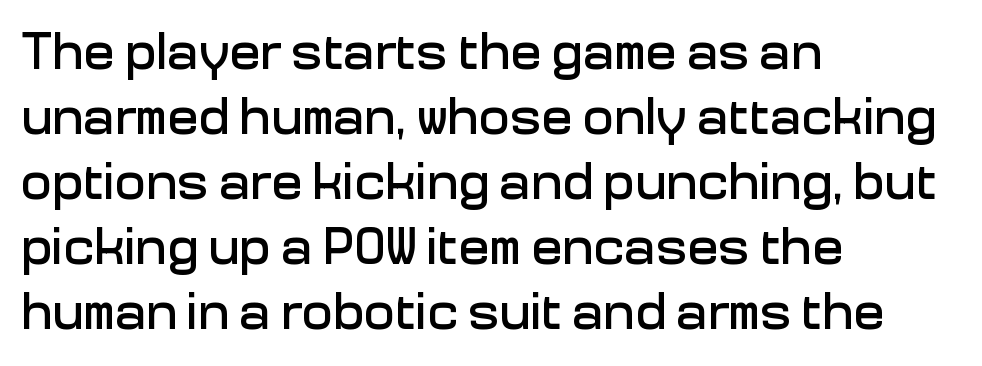
Q: Is the text italic (slanted)? A: No, it is upright.
Q: Is the typeface a serif or a sans-serif typeface? A: Sans-serif.
Q: Is the text underlined? A: No.
Q: How is the paragraph aligned? A: Left-aligned.
Q: Is the spacing between letters normal or unusually wide? A: Normal.
Q: Is the spacing between lines tight, normal or loose? A: Normal.
Q: Width (condensed, normal, or wide)? A: Normal.
Q: Stroke contrast? A: Low.
Q: x-height? A: Medium.
Q: Monospaced? A: No.
